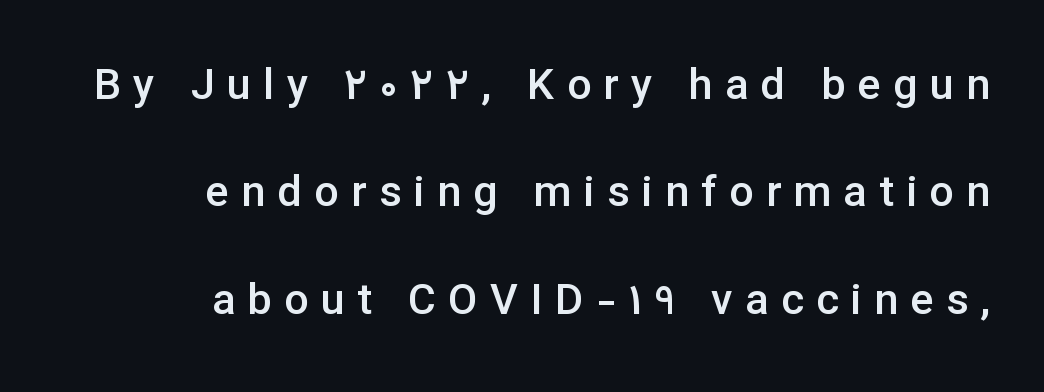
Widely set lines give the paragraph a tall, airy silhouette. What kind of face is this? One without serifs — a sans. The paragraph has a hard right edge and a soft left edge. Quick note: not italic, upright. This sample has the flowing, uneven cadence of proportional lettering. Every letter is mildly thick-stroked: semibold rather than bold.
